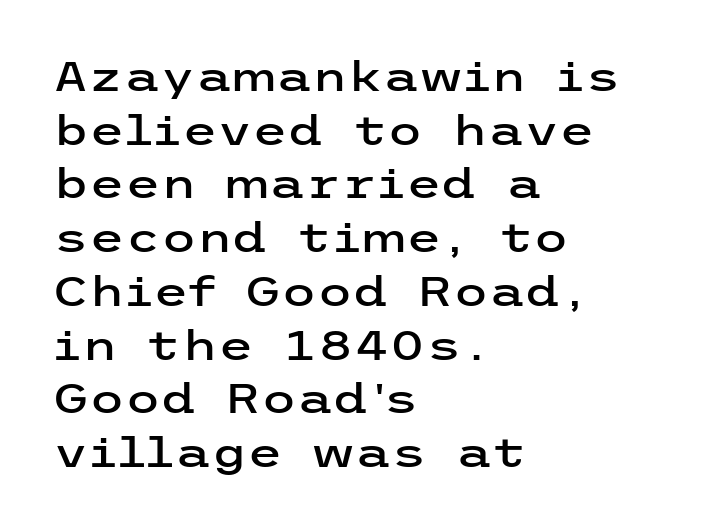
Q: Is the text italic (slanted)? A: No, it is upright.
Q: Is the typeface a serif or a sans-serif typeface? A: Sans-serif.
Q: Is the text underlined? A: No.
Q: How is the paragraph aligned? A: Left-aligned.
Q: Is the spacing between letters normal or unusually wide? A: Normal.
Q: Is the spacing between lines tight, normal or loose? A: Normal.
Q: Width (condensed, normal, or wide)? A: Wide.
Q: Stroke contrast? A: Low.
Q: x-height? A: Medium.
